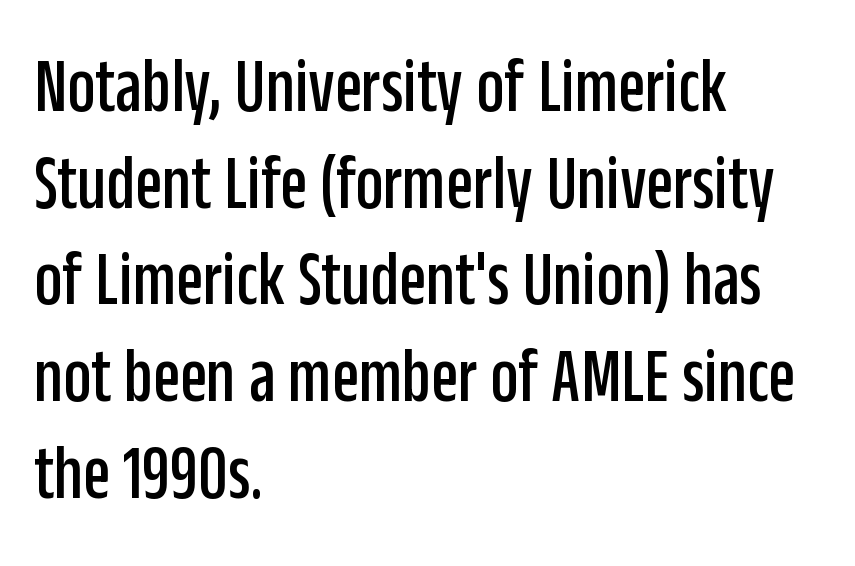
The image shows 78 px condensed sans-serif type, upright; set left-aligned, line spacing 1.24x, normal letter spacing, not underlined; low stroke contrast and a large x-height.
